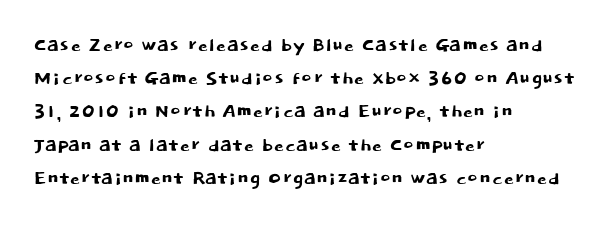
{"italic": "no", "underline": "no", "align": "left", "line_spacing": "normal", "line_spacing_ratio": 1.33, "letter_spacing": "normal", "letter_spacing_em": 0.0, "glyph_px": 25}
